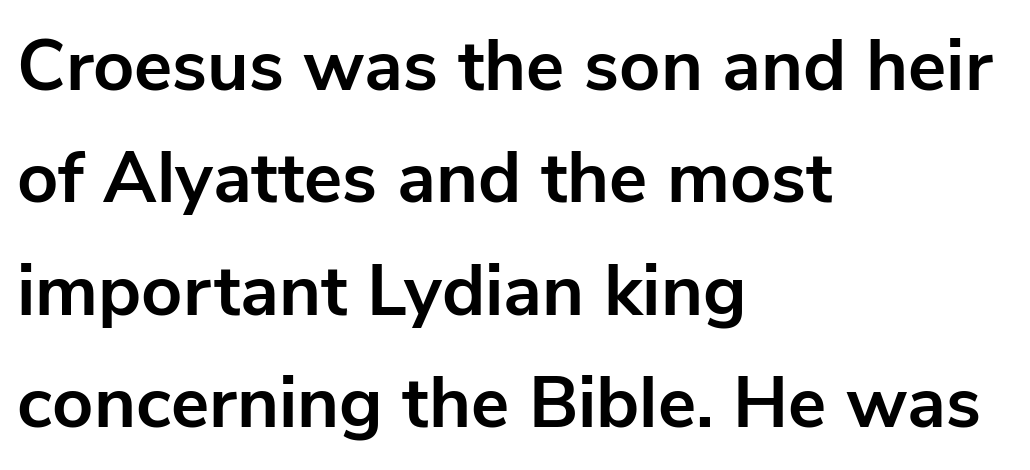
Q: Is the text bold? A: Yes.
Q: Is the text italic (slanted)? A: No, it is upright.
Q: Is the typeface a serif or a sans-serif typeface? A: Sans-serif.
Q: Is the text underlined? A: No.
Q: How is the paragraph aligned? A: Left-aligned.
Q: Is the spacing between letters normal or unusually wide? A: Normal.
Q: Is the spacing between lines tight, normal or loose? A: Normal.
Q: Width (condensed, normal, or wide)? A: Normal.
Q: Stroke contrast? A: Low.
Q: x-height? A: Medium.
Q: Monospaced? A: No.
